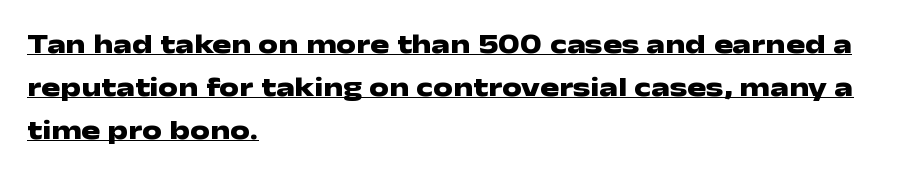
Designer's note — italics off, roman on. The designer left line spacing at the default. A typesetter would call this proportional, since set widths differ per character. You can tell from the bare stems that sans-serif type was used. This sample is left-justified, so line endings fall wherever the words run out.
